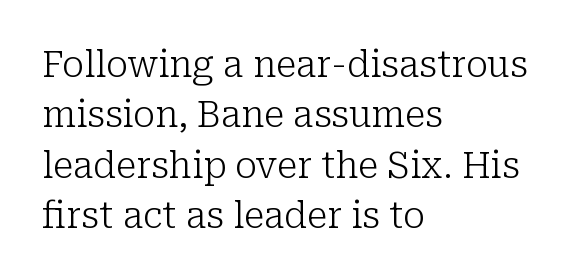
{"serif": "yes", "italic": "no", "bold": "no", "weight": "light", "width": "normal", "stroke_contrast": "low", "x_height": "medium", "monospaced": "no", "underline": "no", "align": "left", "line_spacing": "normal", "line_spacing_ratio": 1.36, "letter_spacing": "normal", "letter_spacing_em": 0.0, "glyph_px": 37}
